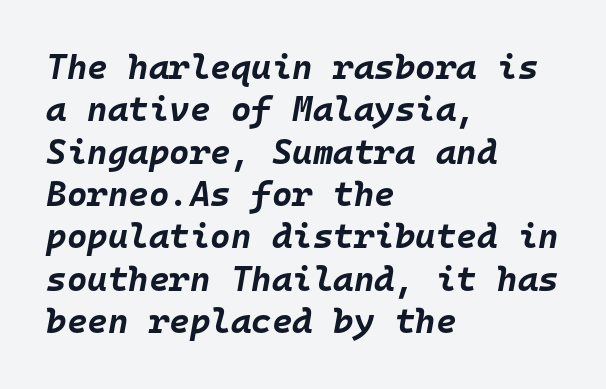
The image shows 35 px bold type, italic (leaning right), monospaced; set left-aligned, line spacing 1.21x, normal letter spacing, not underlined; low stroke contrast and a large x-height.
